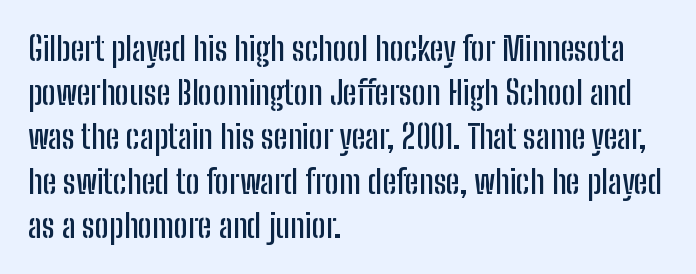
The image shows 33 px condensed sans-serif type, upright; set left-aligned, normal line spacing (1.34x), normal letter spacing, not underlined; low stroke contrast and a medium x-height.
